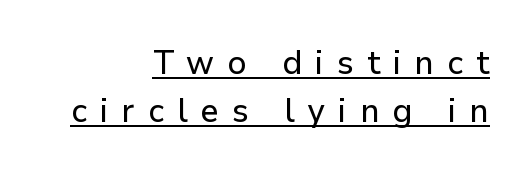
Q: Is the text italic (slanted)? A: No, it is upright.
Q: Is the typeface a serif or a sans-serif typeface? A: Sans-serif.
Q: Is the text underlined? A: Yes.
Q: How is the paragraph aligned? A: Right-aligned.
Q: Is the spacing between letters normal or unusually wide? A: Unusually wide.
Q: Is the spacing between lines tight, normal or loose? A: Normal.
Q: Width (condensed, normal, or wide)? A: Normal.
Q: Stroke contrast? A: Low.
Q: x-height? A: Medium.
Q: Monospaced? A: No.
